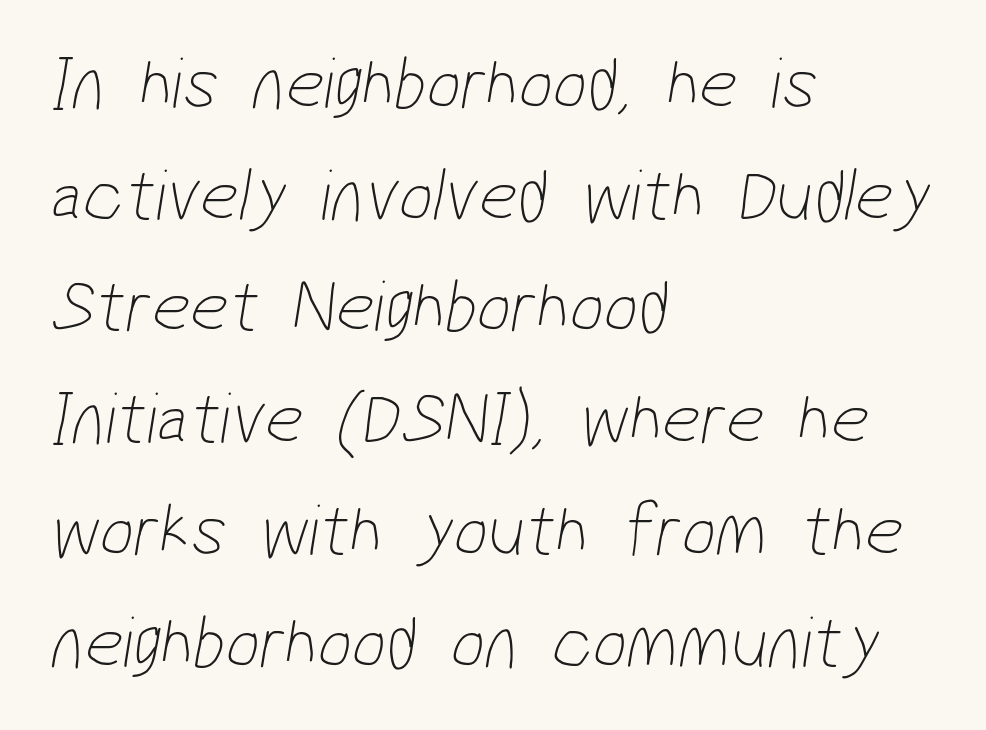
Q: Is the text bold? A: No.
Q: Is the typeface a serif or a sans-serif typeface? A: Sans-serif.
Q: Is the text underlined? A: No.
Q: How is the paragraph aligned? A: Left-aligned.
Q: Is the spacing between letters normal or unusually wide? A: Normal.
Q: Is the spacing between lines tight, normal or loose? A: Normal.
Q: Width (condensed, normal, or wide)? A: Condensed.
Q: Stroke contrast? A: Low.
Q: x-height? A: Medium.
Q: Monospaced? A: No.
